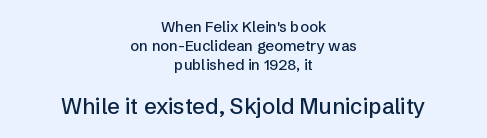
Between one letter and the next there's only the usual sliver of space. Whoever set this chose a conventional vertical rhythm. The space directly below the letters is spotless. This sample is center-justified, so both line endings float freely. Italic? Not at all — the glyphs are vertical. Top chunk: small. Bottom chunk: large.
